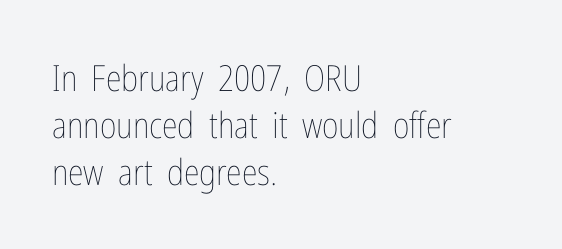
Q: Is the text bold? A: No.
Q: Is the text italic (slanted)? A: No, it is upright.
Q: Is the text underlined? A: No.
Q: How is the paragraph aligned? A: Left-aligned.
Q: Is the spacing between letters normal or unusually wide? A: Normal.
Q: Is the spacing between lines tight, normal or loose? A: Normal.
Q: Width (condensed, normal, or wide)? A: Condensed.
Q: Stroke contrast? A: Low.
Q: x-height? A: Medium.
Q: Monospaced? A: No.
